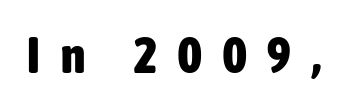
Character widths vary here, with narrow letters taking less room than wide ones. There is plenty of visible air inserted between adjacent glyphs. This is sans-serif lettering, the kind often seen on screens and signage. Stroke thickness is high; the sample reads as a true bold. No word sits above an underline.
